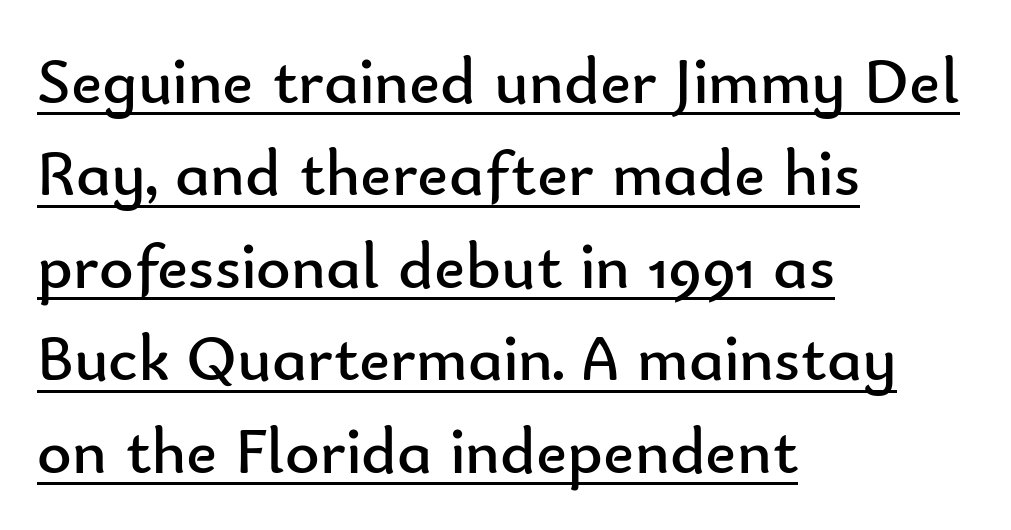
Q: Is the text bold? A: No.
Q: Is the text italic (slanted)? A: No, it is upright.
Q: Is the typeface a serif or a sans-serif typeface? A: Sans-serif.
Q: Is the text underlined? A: Yes.
Q: How is the paragraph aligned? A: Left-aligned.
Q: Is the spacing between letters normal or unusually wide? A: Normal.
Q: Is the spacing between lines tight, normal or loose? A: Normal.
Q: Width (condensed, normal, or wide)? A: Normal.
Q: Stroke contrast? A: Low.
Q: x-height? A: Small.
Q: Monospaced? A: No.
